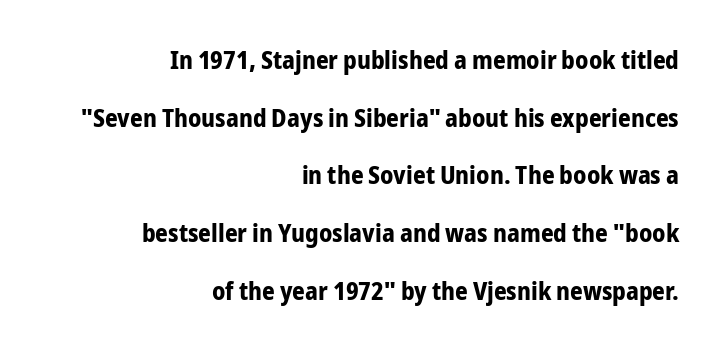
Q: Is the text bold? A: Yes.
Q: Is the text italic (slanted)? A: No, it is upright.
Q: Is the text underlined? A: No.
Q: How is the paragraph aligned? A: Right-aligned.
Q: Is the spacing between letters normal or unusually wide? A: Normal.
Q: Is the spacing between lines tight, normal or loose? A: Loose.
